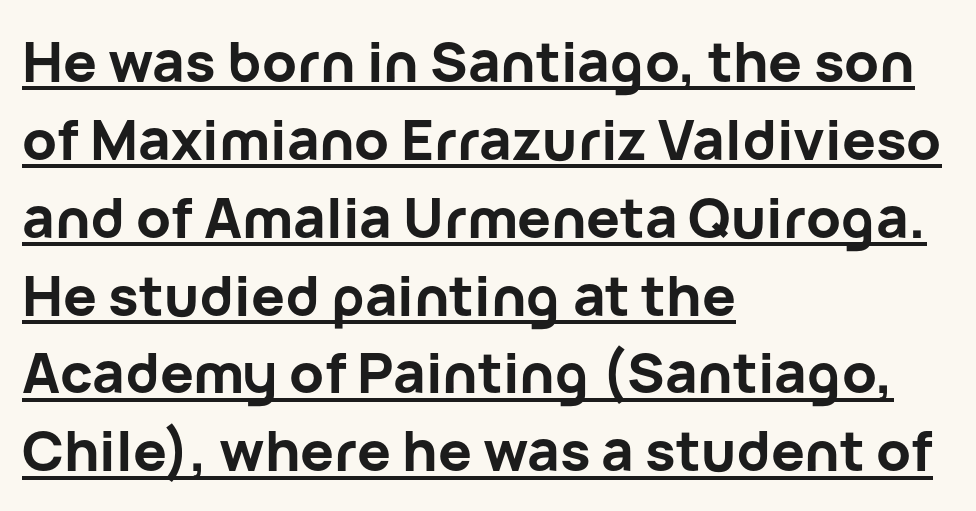
Compared with an ordinary text face, these strokes are far heavier — a full bold. Nope, no serifs anywhere on these letters. The face used here appears with an underline applied. A typesetter would mark this as roman, not italic. Interline gaps are of average width in this sample. This sample has the flowing, uneven cadence of proportional lettering.
